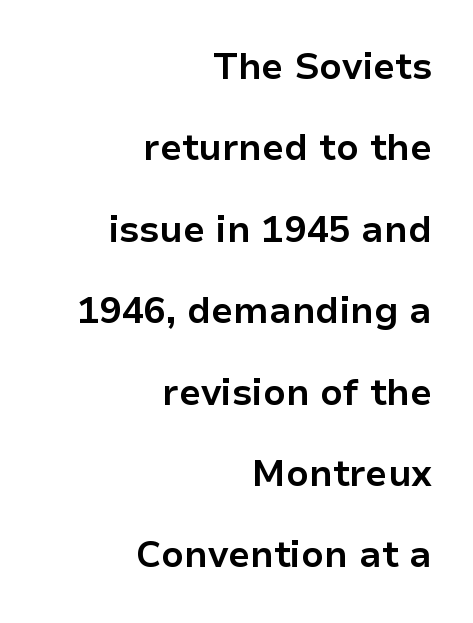
These lines are composed in type without serifs. The rendering uses natural spacing where letterforms have individual widths. Line spacing here is loose. What stands out about the letter spacing? Nothing — it is the standard amount. The letters stand upright; this is a roman face.
